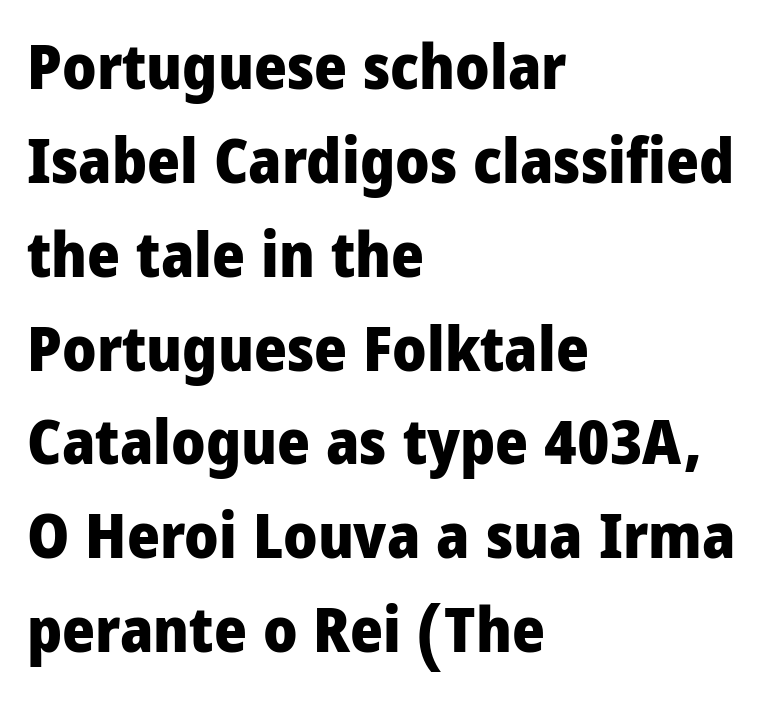
These lines stack with their left ends in a neat column. You could not count columns in this text — the font is proportionally spaced. Each word holds together tightly as a unit, with standard inter-letter gaps. Note: no serifs on the glyphs. Heavy-handed strokes throughout: this text is bold. How would I describe the line gaps? Plain and ordinary.
